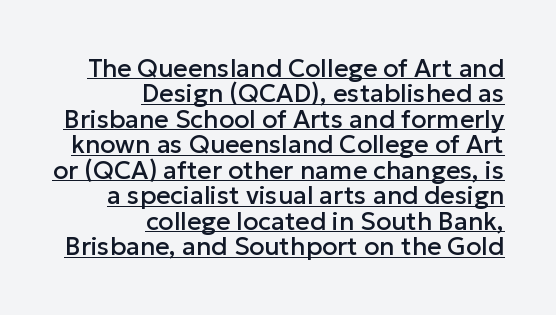
{"italic": "no", "underline": "yes", "align": "right", "line_spacing": "tight", "line_spacing_ratio": 1.02, "letter_spacing": "normal", "letter_spacing_em": 0.0, "glyph_px": 25}
